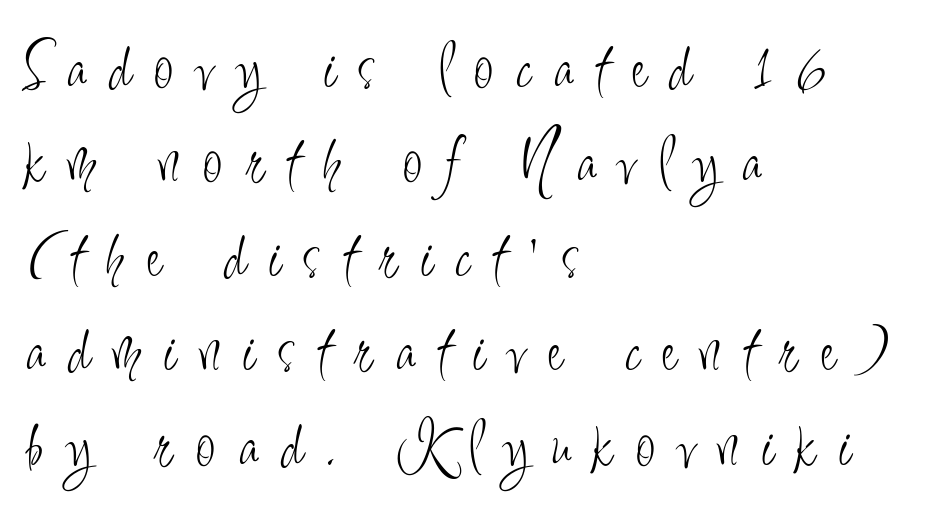
{"serif": "no", "bold": "no", "weight": "light", "width": "condensed", "stroke_contrast": "low", "x_height": "small", "monospaced": "no", "underline": "no", "align": "left", "line_spacing": "normal", "line_spacing_ratio": 1.35, "letter_spacing": "wide", "letter_spacing_em": 0.34, "glyph_px": 70}
